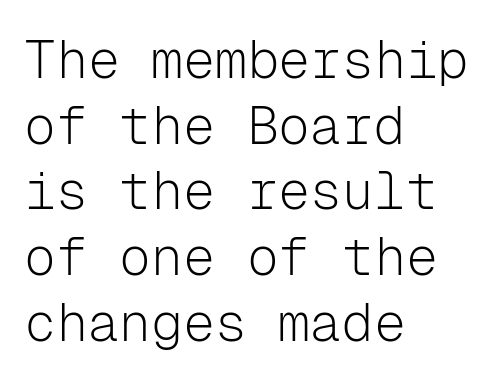
These lines are rendered in a fixed-pitch font. Caption: multi-line text, flush left, ragged right. The foot of each line stays bare and open. When letters stand straight like this, we call the style roman or upright. Serifs: no, the terminals of the letterforms are clean.
